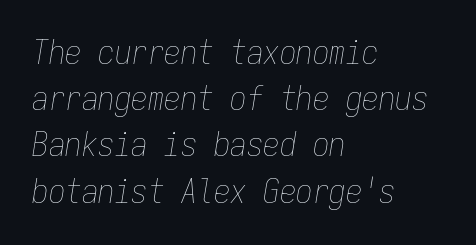
Q: Is the text bold? A: No.
Q: Is the text italic (slanted)? A: Yes, it leans right by about 9 degrees.
Q: Is the text underlined? A: No.
Q: How is the paragraph aligned? A: Left-aligned.
Q: Is the spacing between letters normal or unusually wide? A: Normal.
Q: Is the spacing between lines tight, normal or loose? A: Normal.
Q: Width (condensed, normal, or wide)? A: Condensed.
Q: Stroke contrast? A: Low.
Q: x-height? A: Medium.
Q: Monospaced? A: Yes.
